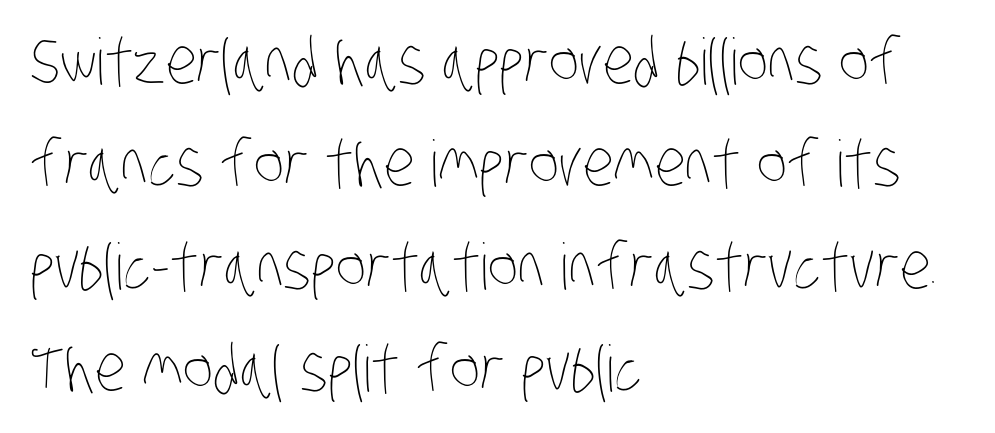
Short and long lines alike share a common starting point at left. This is not heavy type; no bold has been used. Character widths vary here, with narrow letters taking less room than wide ones. Is the letter spacing exaggerated? No — it looks like the ordinary default.
